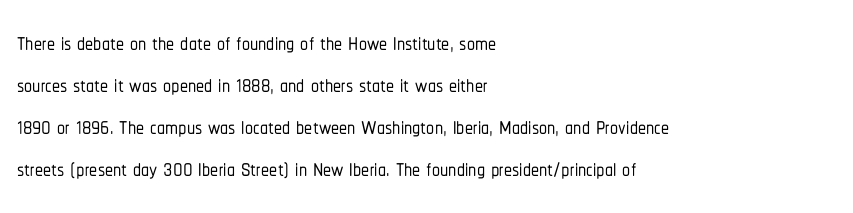
The words here are not underlined. The font's upright variant was chosen for this text. Whoever set this chose a conventional vertical rhythm. One-word summary of the alignment: left. Character widths vary here, with narrow letters taking less room than wide ones. Here the glyphs are tracked normally, forming tight word shapes.
